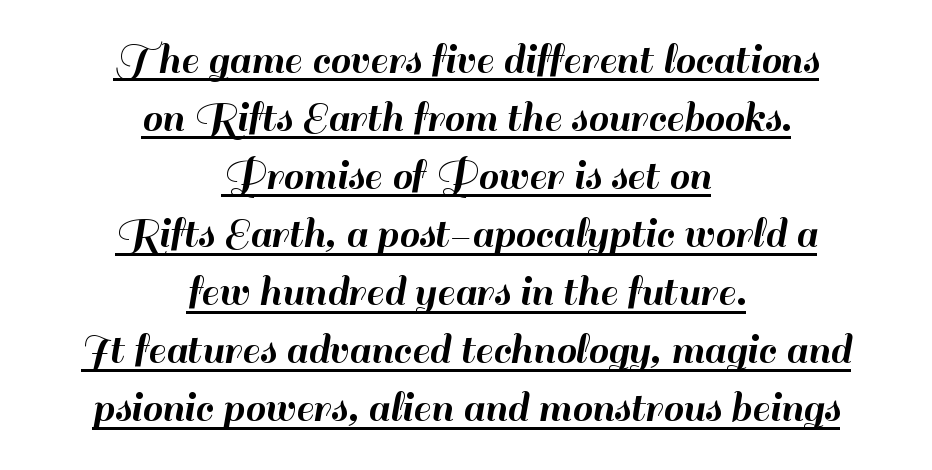
{"serif": "no", "width": "normal", "stroke_contrast": "high", "x_height": "small", "monospaced": "no", "underline": "yes", "align": "center", "line_spacing": "normal", "line_spacing_ratio": 1.29, "letter_spacing": "normal", "letter_spacing_em": 0.0, "glyph_px": 45}
